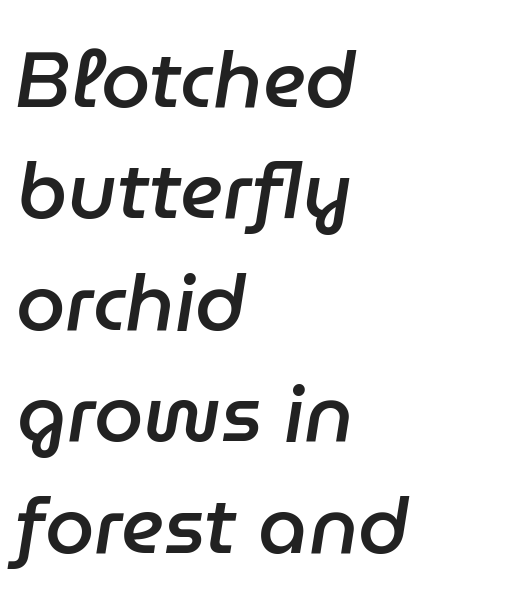
Typeset ragged right — the left edge is the straight one. Honestly, the row spacing looks completely unremarkable. Descenders hang freely into open space. Each letter keeps its own natural width here, so spacing adapts to shape. The glyphs have the mass of a demibold cut, below bold. The face used here has a pronounced slope to its letters.
